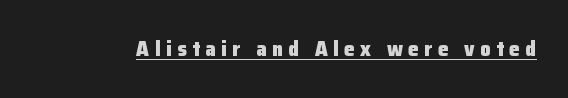
{"italic": "no", "bold": "yes", "underline": "yes", "letter_spacing": "wide", "letter_spacing_em": 0.26, "glyph_px": 21}
